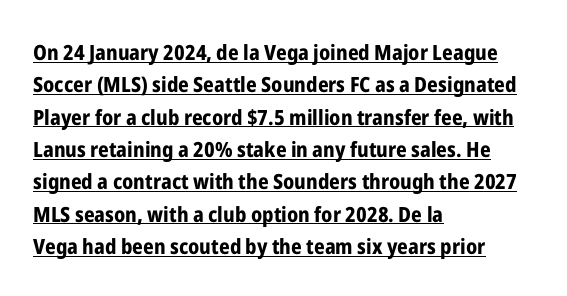
Q: Is the text bold? A: Yes.
Q: Is the text italic (slanted)? A: No, it is upright.
Q: Is the text underlined? A: Yes.
Q: How is the paragraph aligned? A: Left-aligned.
Q: Is the spacing between letters normal or unusually wide? A: Normal.
Q: Is the spacing between lines tight, normal or loose? A: Normal.
